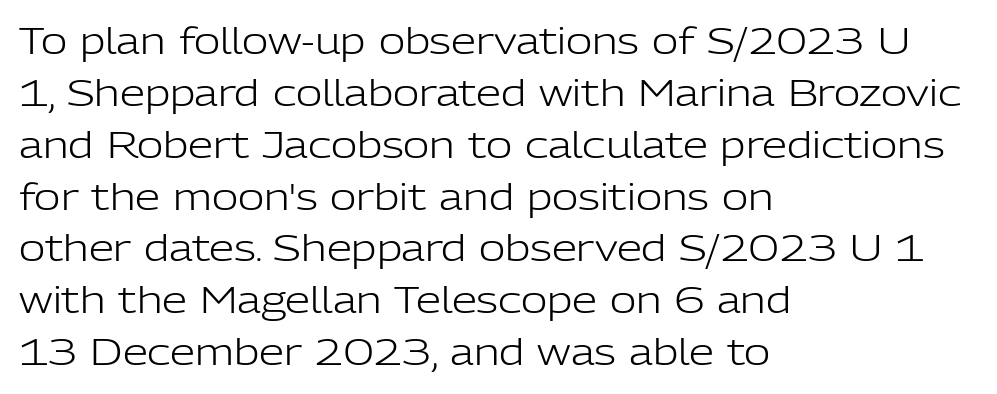
{"serif": "no", "italic": "no", "bold": "no", "weight": "light", "width": "normal", "stroke_contrast": "low", "x_height": "medium", "monospaced": "no", "underline": "no", "align": "left", "line_spacing": "normal", "line_spacing_ratio": 1.44, "letter_spacing": "normal", "letter_spacing_em": 0.0, "glyph_px": 36}
